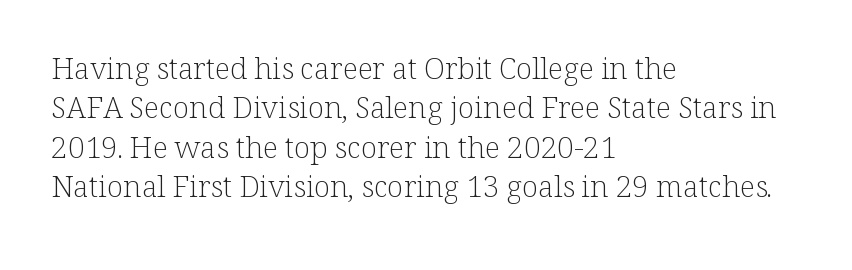
The image shows 30 px light serif type, upright; set left-aligned, normal line spacing (1.31x), normal letter spacing, not underlined; low stroke contrast and a medium x-height.
